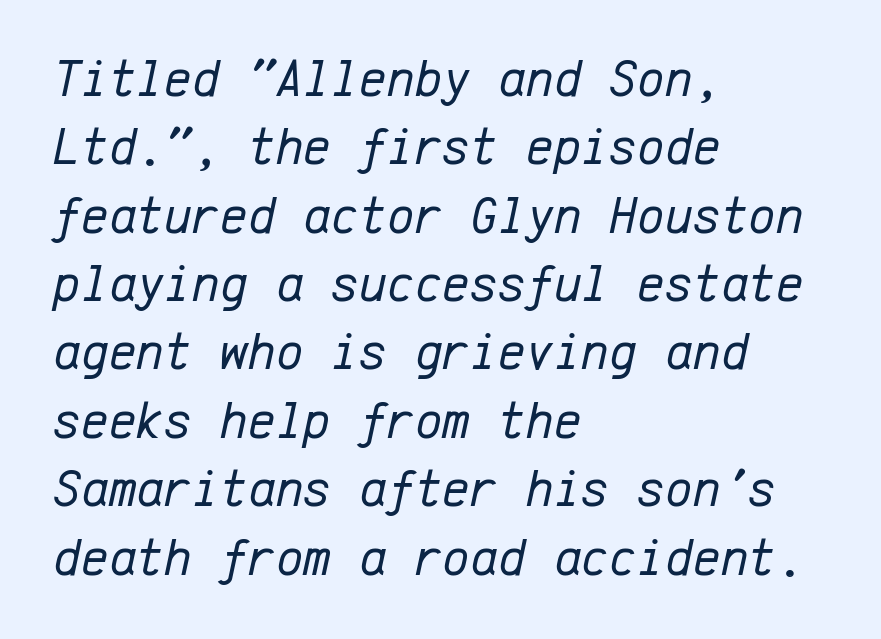
The specimen reads as italic at a glance. The lines sit at an ordinary, default distance from one another. Underline: absent. The letters march in equal steps, a hallmark of fixed-pitch type. Nothing unusual about the tracking: characters are spaced as the font intends.
